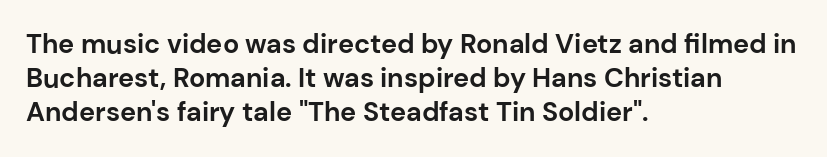
{"italic": "no", "bold": "yes", "underline": "no", "align": "left", "line_spacing": "normal", "line_spacing_ratio": 1.26, "letter_spacing": "normal", "letter_spacing_em": 0.0, "glyph_px": 27}
